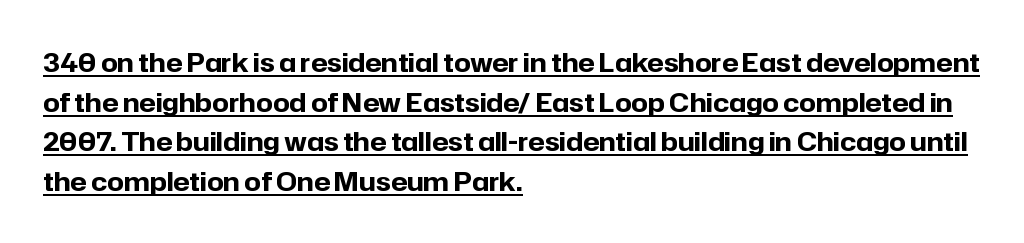
The image shows 26 px bold type, upright; set left-aligned, normal line spacing (1.52x), normal letter spacing, underlined.
